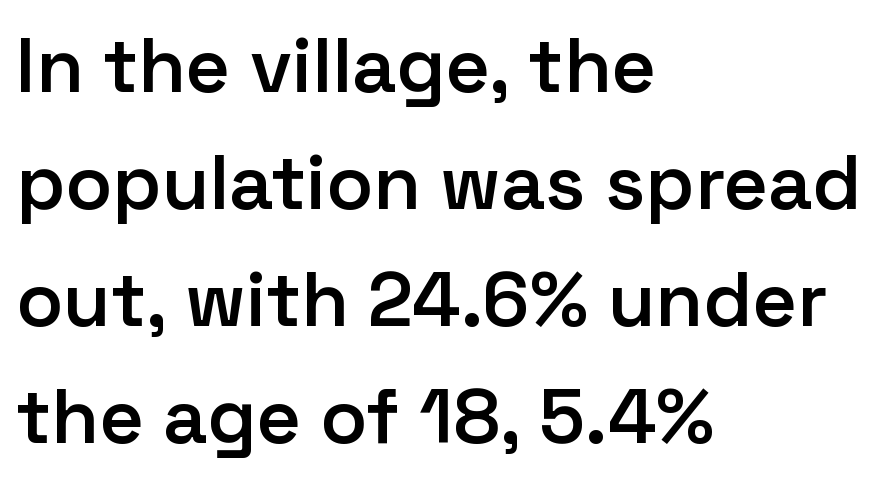
Q: Is the text bold? A: Semi-bold.
Q: Is the text italic (slanted)? A: No, it is upright.
Q: Is the typeface a serif or a sans-serif typeface? A: Sans-serif.
Q: Is the text underlined? A: No.
Q: How is the paragraph aligned? A: Left-aligned.
Q: Is the spacing between letters normal or unusually wide? A: Normal.
Q: Is the spacing between lines tight, normal or loose? A: Normal.
Q: Width (condensed, normal, or wide)? A: Normal.
Q: Stroke contrast? A: Low.
Q: x-height? A: Medium.
Q: Monospaced? A: No.
